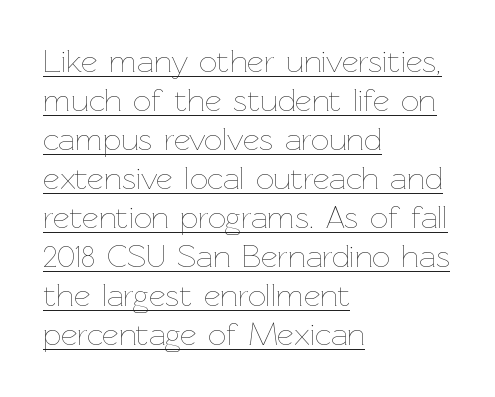
{"italic": "no", "bold": "no", "weight": "thin", "width": "normal", "stroke_contrast": "low", "x_height": "medium", "monospaced": "no", "underline": "yes", "align": "left", "line_spacing_ratio": 1.22, "letter_spacing": "normal", "letter_spacing_em": 0.0, "glyph_px": 32}
